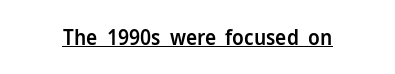
Q: Is the text bold? A: Semi-bold.
Q: Is the text italic (slanted)? A: No, it is upright.
Q: Is the text underlined? A: Yes.
Q: Is the spacing between letters normal or unusually wide? A: Normal.
